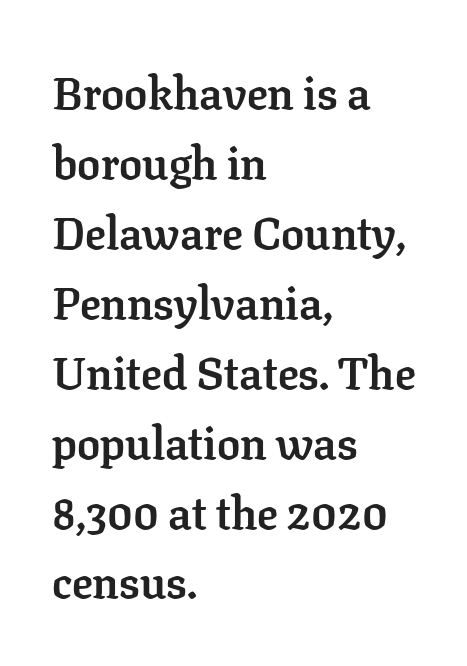
Q: Is the text bold? A: Yes.
Q: Is the text italic (slanted)? A: No, it is upright.
Q: Is the typeface a serif or a sans-serif typeface? A: Serif.
Q: Is the text underlined? A: No.
Q: How is the paragraph aligned? A: Left-aligned.
Q: Is the spacing between letters normal or unusually wide? A: Normal.
Q: Is the spacing between lines tight, normal or loose? A: Normal.
Q: Width (condensed, normal, or wide)? A: Normal.
Q: Stroke contrast? A: Low.
Q: x-height? A: Medium.
Q: Monospaced? A: No.
